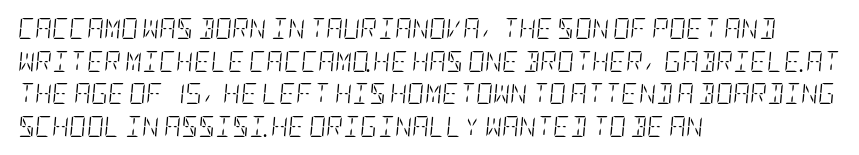
Each word holds together tightly as a unit, with standard inter-letter gaps. Is this a heavy cut? Hardly; it is regular or lighter. This sample keeps an unexceptional amount of space between lines. Compared with ordinary roman type, these characters are visibly tilted. Every row of glyphs begins at an identical x-position on the left.
